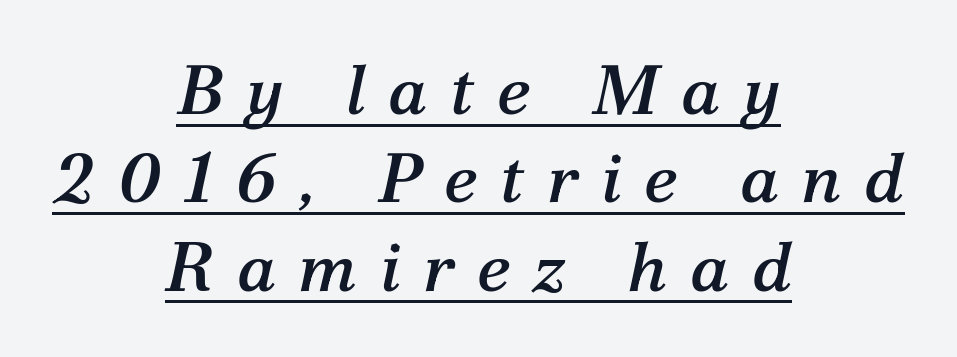
{"serif": "yes", "italic": "yes", "lean": "right", "slant_degrees": 12, "width": "normal", "stroke_contrast": "medium", "x_height": "medium", "monospaced": "no", "underline": "yes", "align": "center", "line_spacing": "normal", "line_spacing_ratio": 1.28, "letter_spacing": "wide", "letter_spacing_em": 0.33, "glyph_px": 69}
